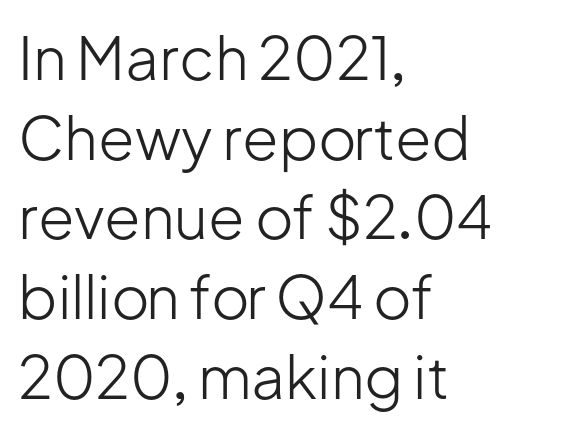
Q: Is the text bold? A: No.
Q: Is the text italic (slanted)? A: No, it is upright.
Q: Is the typeface a serif or a sans-serif typeface? A: Sans-serif.
Q: Is the text underlined? A: No.
Q: How is the paragraph aligned? A: Left-aligned.
Q: Is the spacing between letters normal or unusually wide? A: Normal.
Q: Is the spacing between lines tight, normal or loose? A: Normal.
Q: Width (condensed, normal, or wide)? A: Normal.
Q: Stroke contrast? A: Low.
Q: x-height? A: Medium.
Q: Monospaced? A: No.
